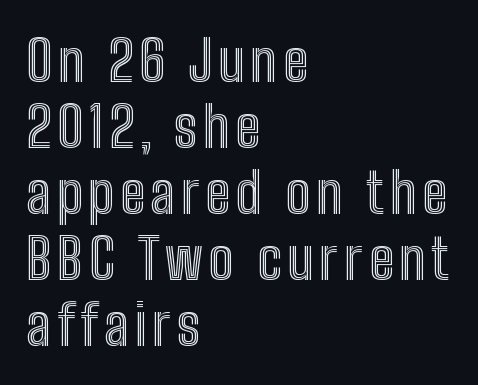
Q: Is the text italic (slanted)? A: No, it is upright.
Q: Is the text underlined? A: No.
Q: How is the paragraph aligned? A: Left-aligned.
Q: Width (condensed, normal, or wide)? A: Condensed.
Q: x-height? A: Medium.
Q: Monospaced? A: No.
